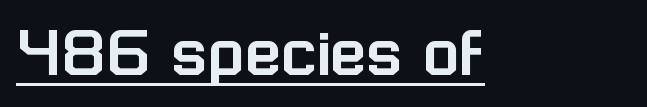
A typesetter would call this proportional, since set widths differ per character. Underlining? Definitely there. The characters display no serif detailing; their extremities are plain. This sample uses plain, unmodified letter spacing.
